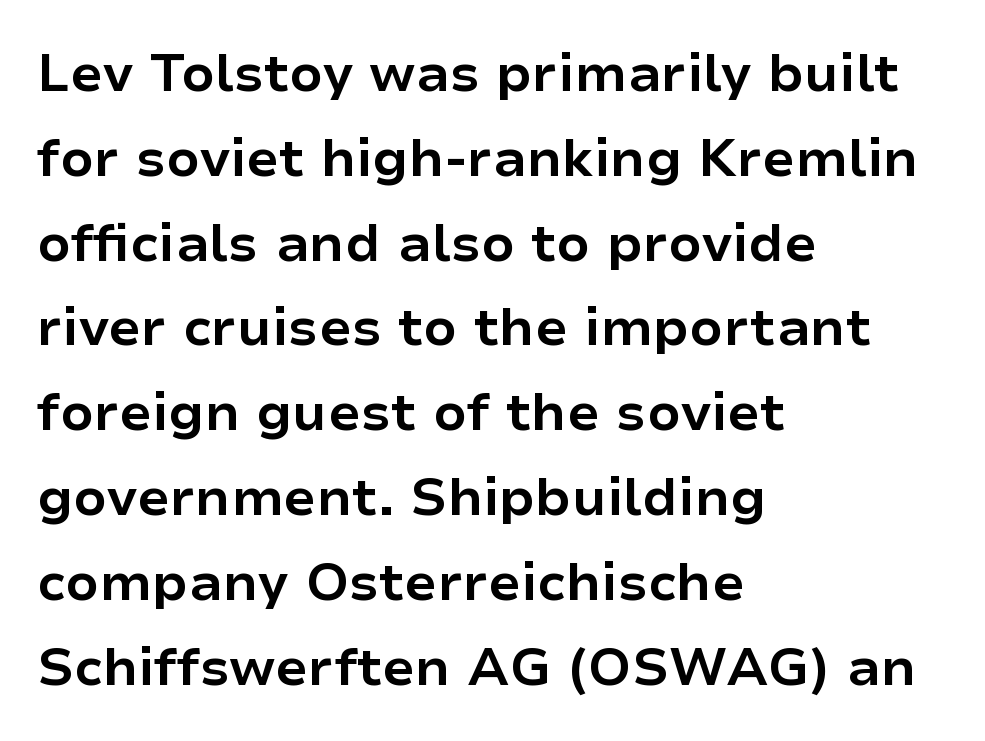
{"serif": "no", "italic": "no", "bold": "yes", "weight": "bold", "width": "normal", "stroke_contrast": "low", "x_height": "medium", "monospaced": "no", "underline": "no", "align": "left", "line_spacing": "normal", "line_spacing_ratio": 1.6, "letter_spacing": "normal", "letter_spacing_em": 0.0, "glyph_px": 53}
